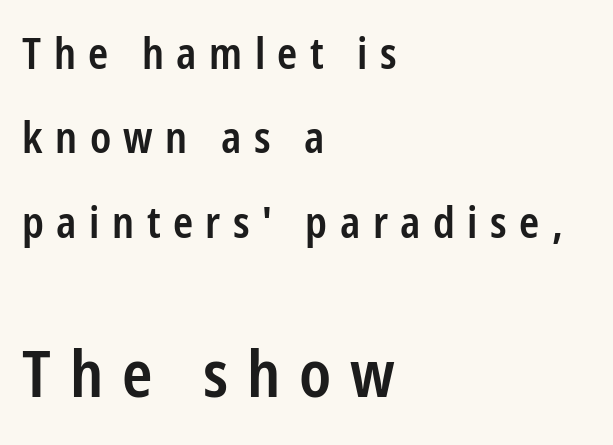
A student would notice the bottom passage is typeset larger than what precedes it. Teacher's note: observe the even left margin — that is flush-left alignment. Is this a sans? Yes — the strokes have no serifs. When letters stand straight like this, we call the style roman or upright. A typesetter would call this proportional, since set widths differ per character.
